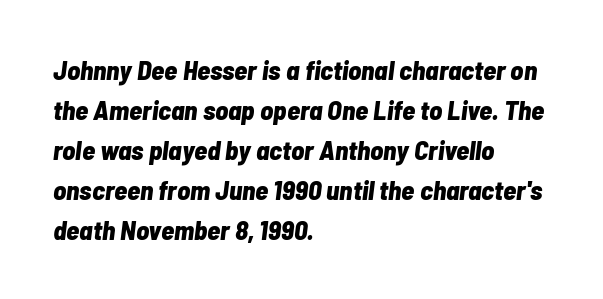
Notice how descenders clear the ascenders below comfortably — that's standard leading. Clear beneath every line of the passage. A full-strength bold gives these letters their thick strokes. Is the type slanted? Yes — the strokes lean at a clear angle. This rendering leaves character spacing at its baseline value. Where is the straight margin? On the left.
